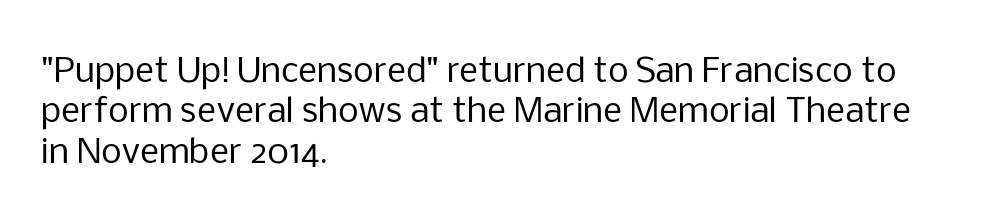
Q: Is the text bold? A: No.
Q: Is the text italic (slanted)? A: No, it is upright.
Q: Is the typeface a serif or a sans-serif typeface? A: Sans-serif.
Q: Is the text underlined? A: No.
Q: How is the paragraph aligned? A: Left-aligned.
Q: Is the spacing between letters normal or unusually wide? A: Normal.
Q: Width (condensed, normal, or wide)? A: Normal.
Q: Stroke contrast? A: Low.
Q: x-height? A: Medium.
Q: Monospaced? A: No.
